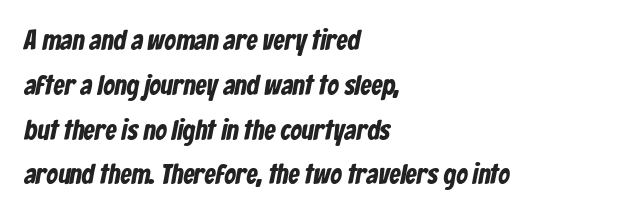
The image shows 28 px condensed sans-serif type; set left-aligned, normal line spacing (1.6x), normal letter spacing, not underlined; low stroke contrast and a medium x-height.
